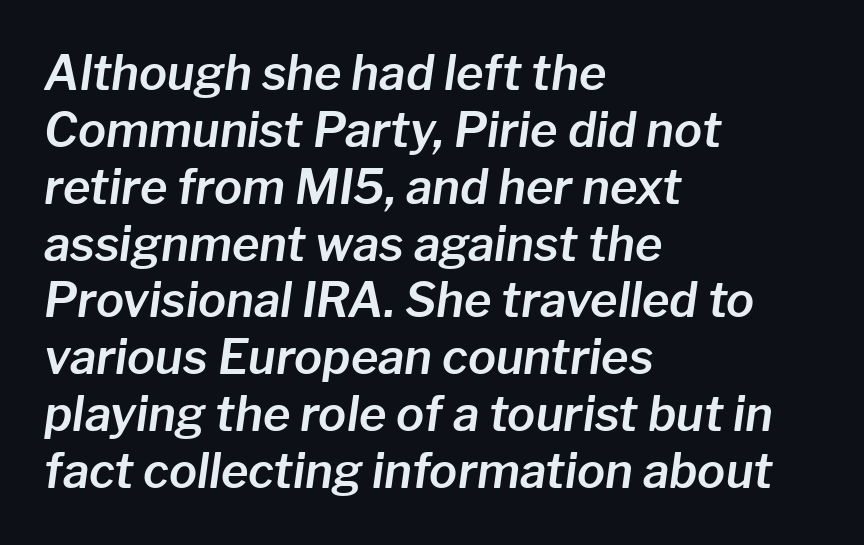
The image shows 47 px text type, italic (leaning right); set left-aligned, line spacing 1.21x, normal letter spacing, not underlined; low stroke contrast and a medium x-height.
